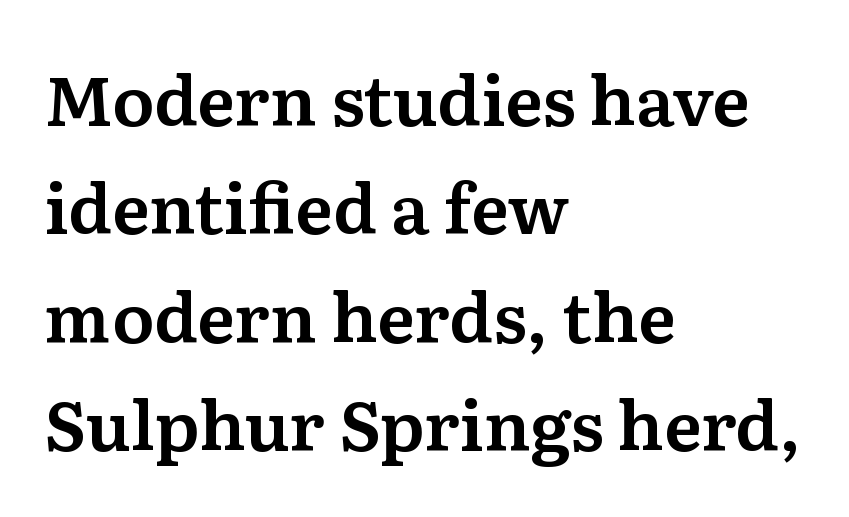
The image shows 69 px serif type, upright; set left-aligned, normal line spacing (1.57x), normal letter spacing, not underlined; medium stroke contrast and a medium x-height.
